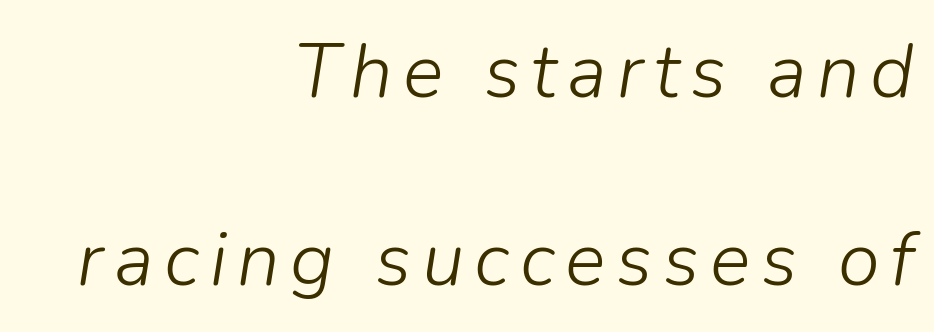
Q: Is the text bold? A: No.
Q: Is the text italic (slanted)? A: Yes, it leans right by about 9 degrees.
Q: Is the text underlined? A: No.
Q: How is the paragraph aligned? A: Right-aligned.
Q: Is the spacing between lines tight, normal or loose? A: Loose.
Q: Width (condensed, normal, or wide)? A: Normal.
Q: Stroke contrast? A: Low.
Q: x-height? A: Medium.
Q: Monospaced? A: No.
